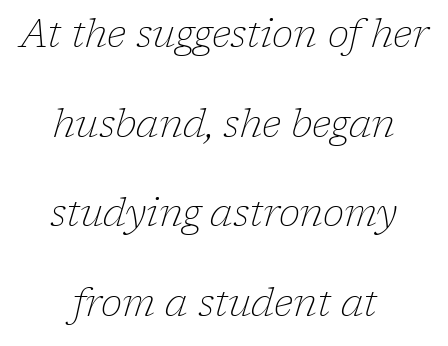
Q: Is the text bold? A: No.
Q: Is the text italic (slanted)? A: Yes, it leans right by about 17 degrees.
Q: Is the typeface a serif or a sans-serif typeface? A: Serif.
Q: Is the text underlined? A: No.
Q: How is the paragraph aligned? A: Centered.
Q: Is the spacing between letters normal or unusually wide? A: Normal.
Q: Is the spacing between lines tight, normal or loose? A: Loose.
Q: Width (condensed, normal, or wide)? A: Normal.
Q: Stroke contrast? A: Low.
Q: x-height? A: Medium.
Q: Monospaced? A: No.
